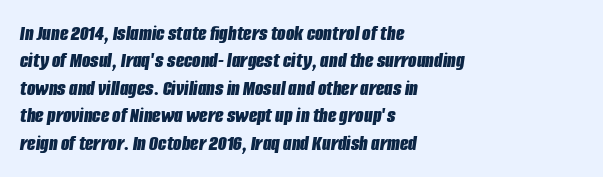
{"italic": "yes", "lean": "right", "slant_degrees": 8, "bold": "yes", "underline": "no", "align": "left", "line_spacing": "normal", "line_spacing_ratio": 1.25, "letter_spacing": "normal", "letter_spacing_em": 0.0, "glyph_px": 22}
